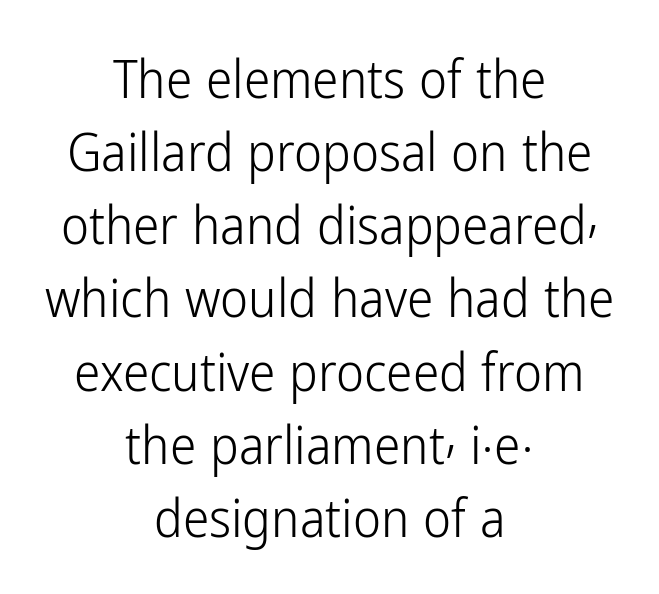
The lettering holds an erect, upright posture throughout. The weight tops out at a normal text grade. Type without underlining. In terms of leading, this rendering sits right in the middle. Each letter keeps its own natural width here, so spacing adapts to shape.
